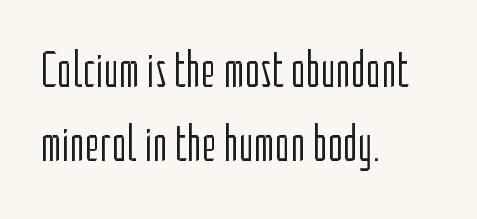
The image shows 51 px light, condensed sans-serif type, upright; set left-aligned, normal line spacing (1.46x), normal letter spacing, not underlined; low stroke contrast and a medium x-height.
